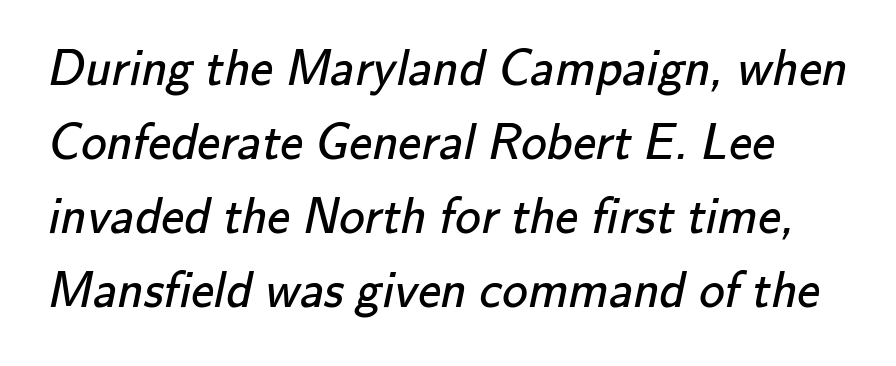
Check the space under the baseline: it is left empty. Spacing between characters is what you'd get straight out of the box. Proportional: the letters do not fall into vertical columns. Whoever set this chose a conventional vertical rhythm. This sample uses a sans-serif face. Weight: not bold — regular or lighter.
